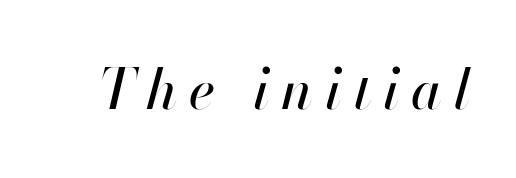
The image shows 56 px text type, italic (leaning right); set unusually wide letter spacing (+0.21 em), not underlined; high stroke contrast and a small x-height.
